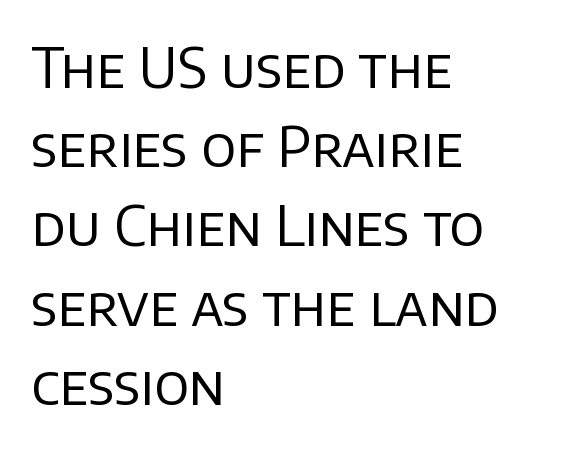
The image shows 55 px regular-weight sans-serif type, upright; set left-aligned, normal line spacing (1.44x), normal letter spacing, not underlined; low stroke contrast and a large x-height.
